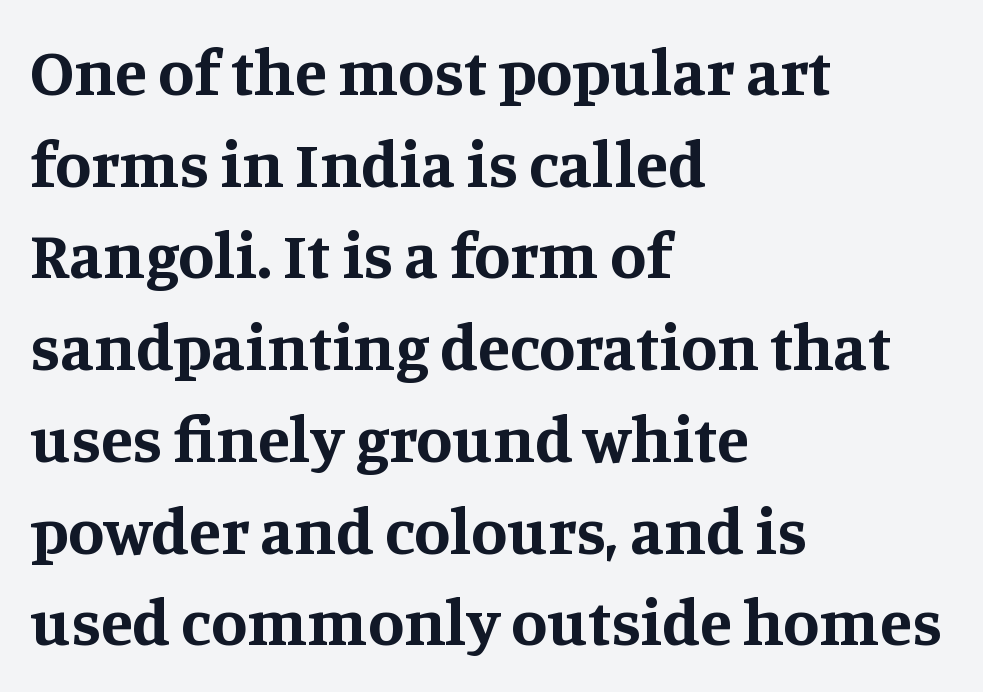
Spacing verdict: proportional, widths tailored to each character. Notice how thick the strokes are: this is what a full bold looks like. Examine the stroke ends and you'll spot serifs. Every row of glyphs begins at an identical x-position on the left. No italicization has been applied; the sample stays upright. Each row of text sits above clean, open space.
